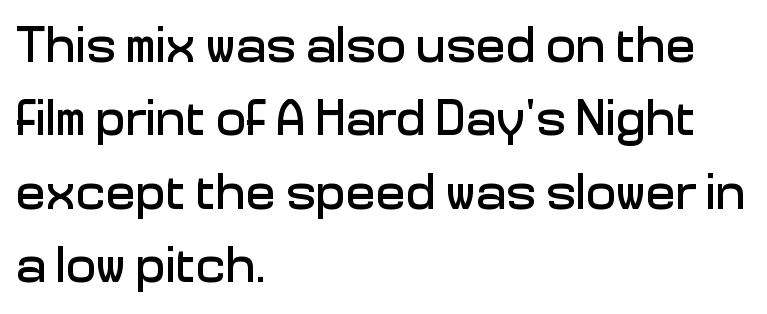
The image shows 50 px sans-serif type, upright; set left-aligned, normal line spacing (1.47x), normal letter spacing, not underlined; low stroke contrast and a medium x-height.
